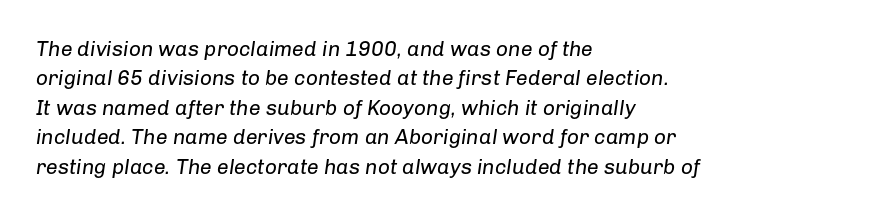
The letterforms sit at book weight or below. Successive baselines arrive at the customary interval. The specimen omits any rule beneath the text block's lines. Tracking here is standard; glyphs follow each other at the usual distance. Every row of glyphs begins at an identical x-position on the left.
